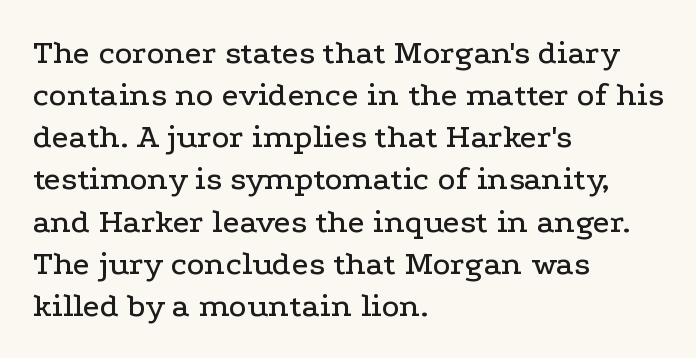
The image shows 34 px wide serif type, upright; set left-aligned, line spacing 1.24x, normal letter spacing, not underlined; low stroke contrast and a medium x-height.
